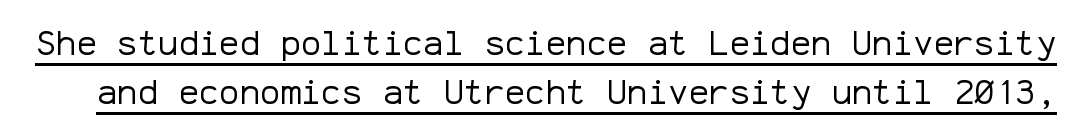
Weight: not bold — regular or lighter. Do the characters align in a grid? Yes, the font is monospaced. Honestly, the letter spacing is just normal — you wouldn't notice it. In terms of posture, this sample is upright. The designer left line spacing at the default. Serif or sans? Sans — the stroke terminals are bare.
